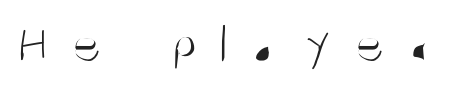
Q: Is the text bold? A: No.
Q: Is the text italic (slanted)? A: No, it is upright.
Q: Is the typeface a serif or a sans-serif typeface? A: Sans-serif.
Q: Is the text underlined? A: No.
Q: Is the spacing between letters normal or unusually wide? A: Unusually wide.
Q: Width (condensed, normal, or wide)? A: Condensed.
Q: Stroke contrast? A: Medium.
Q: x-height? A: Large.
Q: Monospaced? A: No.
